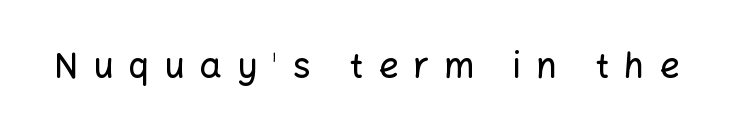
Q: Is the text italic (slanted)? A: No, it is upright.
Q: Is the typeface a serif or a sans-serif typeface? A: Sans-serif.
Q: Is the text underlined? A: No.
Q: Is the spacing between letters normal or unusually wide? A: Unusually wide.
Q: Width (condensed, normal, or wide)? A: Normal.
Q: Stroke contrast? A: Low.
Q: x-height? A: Medium.
Q: Monospaced? A: No.
